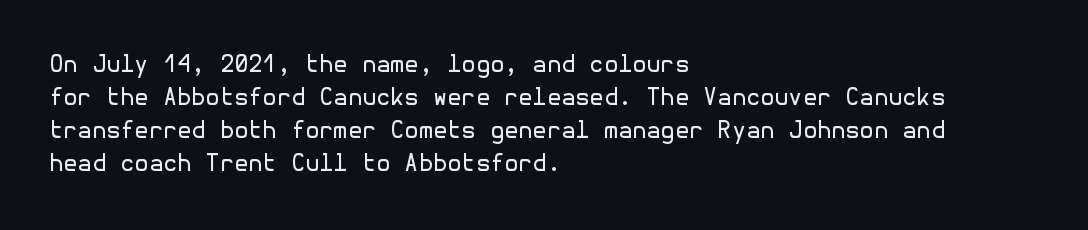
Honestly, the row spacing looks completely unremarkable. Caption: face not bold, strokes unweighted. Posture: vertical. This rendering features lettering with no underline. The setting favours the left margin, as ordinary paragraphs usually do.
